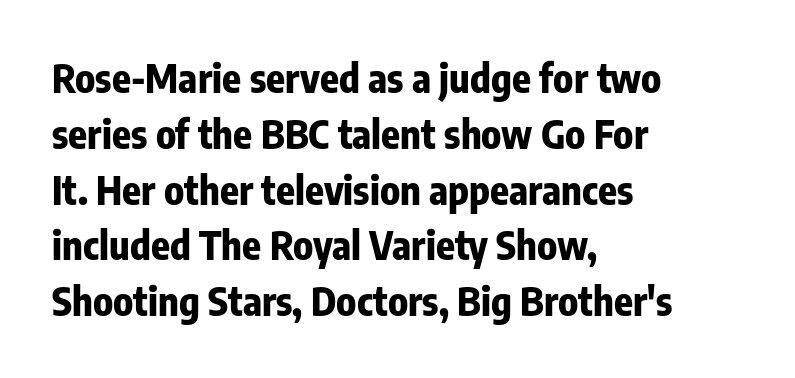
{"serif": "no", "italic": "no", "bold": "yes", "weight": "bold", "width": "condensed", "stroke_contrast": "low", "x_height": "medium", "monospaced": "no", "underline": "no", "align": "left", "line_spacing": "normal", "line_spacing_ratio": 1.43, "letter_spacing": "normal", "letter_spacing_em": 0.0, "glyph_px": 39}
